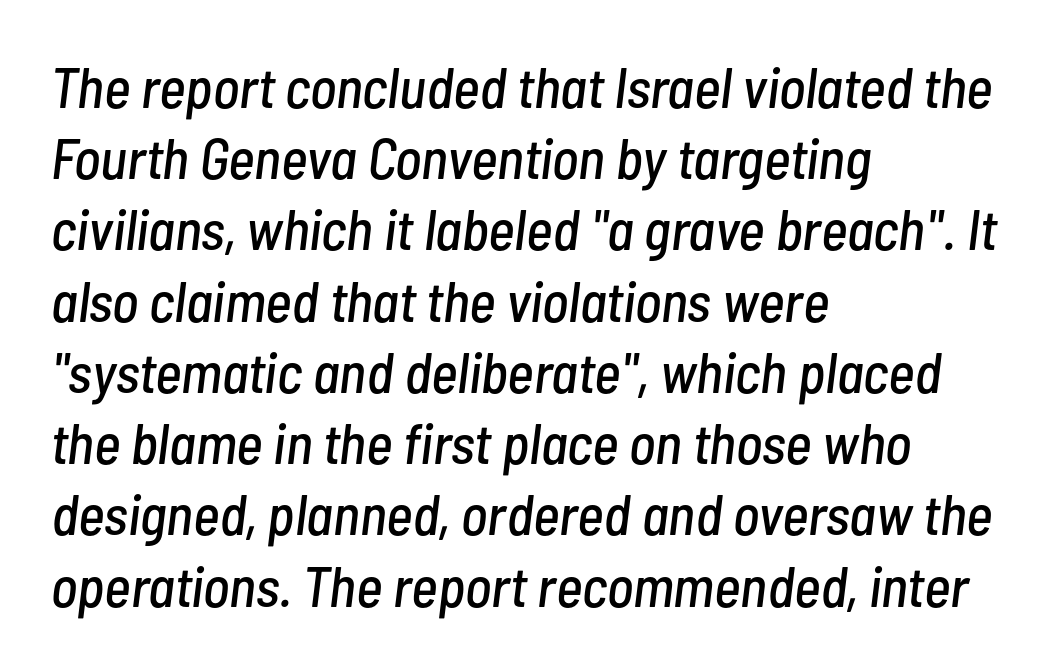
The image shows 57 px condensed type, italic (leaning right); set left-aligned, normal line spacing (1.25x), normal letter spacing, not underlined; low stroke contrast and a medium x-height.
